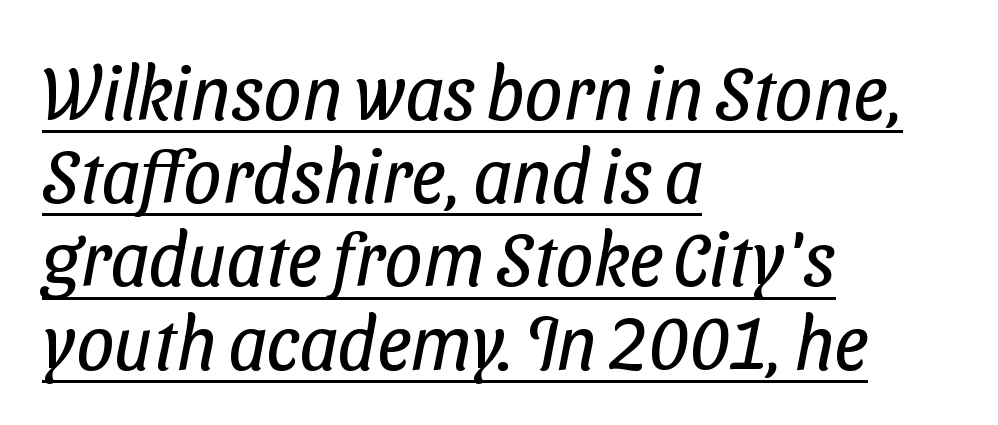
The image shows 75 px regular-weight, condensed sans-serif type; set left-aligned, tight line spacing (1.11x), normal letter spacing, underlined; low stroke contrast and a medium x-height.
